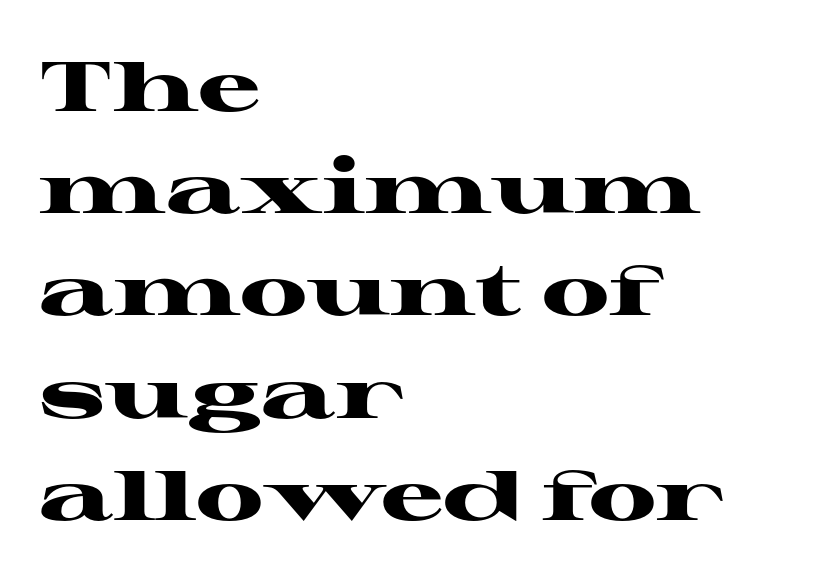
Q: Is the text bold? A: Yes.
Q: Is the text italic (slanted)? A: No, it is upright.
Q: Is the typeface a serif or a sans-serif typeface? A: Serif.
Q: Is the text underlined? A: No.
Q: How is the paragraph aligned? A: Left-aligned.
Q: Is the spacing between letters normal or unusually wide? A: Normal.
Q: Is the spacing between lines tight, normal or loose? A: Normal.
Q: Width (condensed, normal, or wide)? A: Wide.
Q: Stroke contrast? A: High.
Q: x-height? A: Medium.
Q: Monospaced? A: No.
